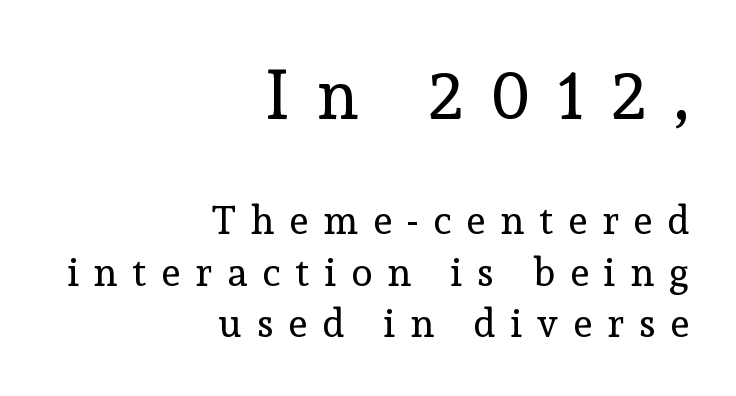
Italic? Not at all — the glyphs are vertical. Compared with a flush-left layout, this one pins lines to the opposite, right side. Any mark beneath the type? The region is blank. A quiet, ordinary-to-light weight characterises the typeface.
